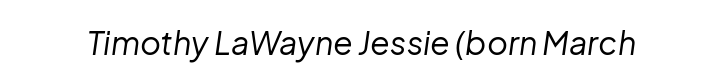
{"italic": "yes", "lean": "right", "slant_degrees": 8, "bold": "no", "weight": "regular", "width": "normal", "stroke_contrast": "low", "x_height": "medium", "monospaced": "no", "underline": "no", "letter_spacing": "normal", "letter_spacing_em": 0.0, "glyph_px": 32}
